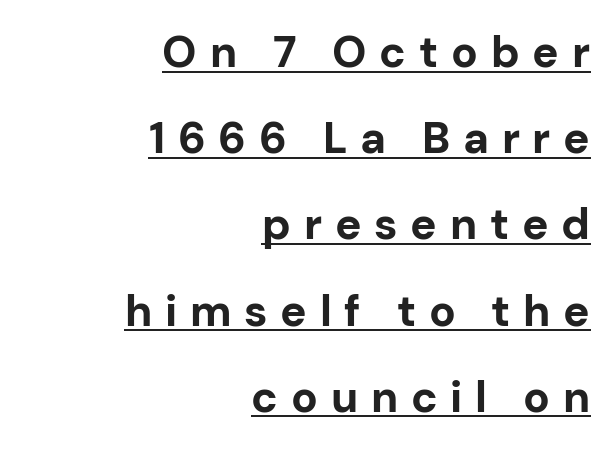
Q: Is the text bold? A: Yes.
Q: Is the text italic (slanted)? A: No, it is upright.
Q: Is the typeface a serif or a sans-serif typeface? A: Sans-serif.
Q: Is the text underlined? A: Yes.
Q: How is the paragraph aligned? A: Right-aligned.
Q: Is the spacing between letters normal or unusually wide? A: Unusually wide.
Q: Is the spacing between lines tight, normal or loose? A: Loose.
Q: Width (condensed, normal, or wide)? A: Normal.
Q: Stroke contrast? A: Low.
Q: x-height? A: Medium.
Q: Monospaced? A: No.
